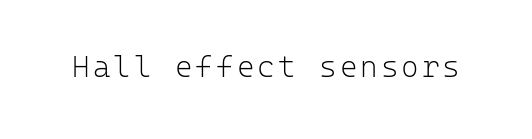
The image shows 30 px light sans-serif type, upright, monospaced; set not underlined; low stroke contrast and a medium x-height.
